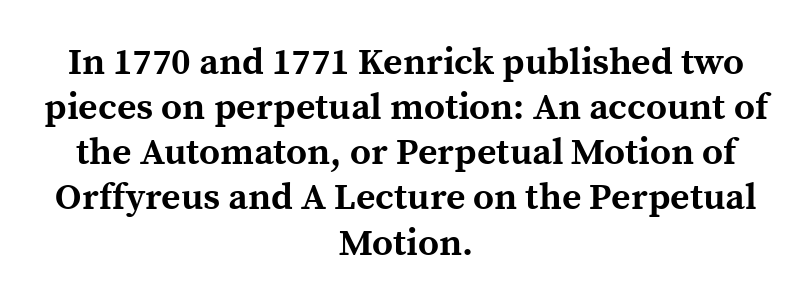
The image shows 37 px bold serif type, upright; set centered, line spacing 1.22x, normal letter spacing, not underlined; a medium x-height.
